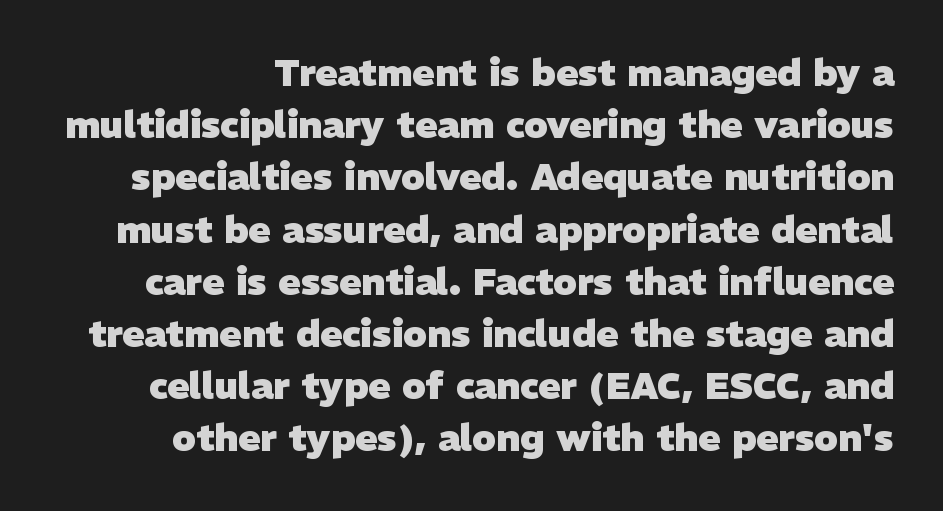
{"serif": "no", "bold": "yes", "weight": "heavy", "width": "normal", "stroke_contrast": "low", "x_height": "medium", "monospaced": "no", "underline": "no", "line_spacing": "normal", "line_spacing_ratio": 1.41, "letter_spacing": "normal", "letter_spacing_em": 0.0, "glyph_px": 37}
